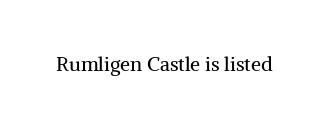
Q: Is the text bold? A: No.
Q: Is the text italic (slanted)? A: No, it is upright.
Q: Is the text underlined? A: No.
Q: Is the spacing between letters normal or unusually wide? A: Normal.
